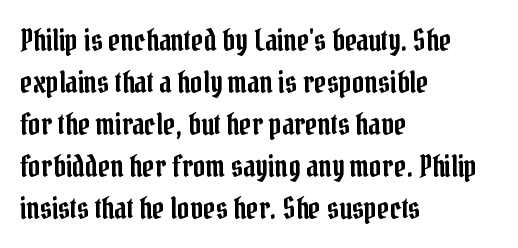
{"serif": "yes", "italic": "no", "width": "condensed", "stroke_contrast": "low", "x_height": "medium", "monospaced": "no", "underline": "no", "align": "left", "line_spacing": "normal", "line_spacing_ratio": 1.4, "letter_spacing": "normal", "letter_spacing_em": 0.0, "glyph_px": 30}
